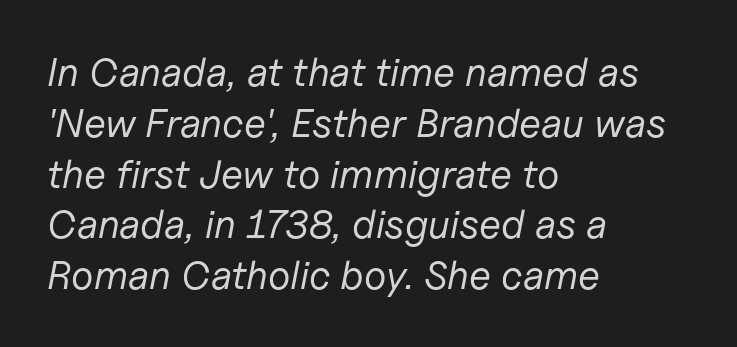
{"italic": "yes", "lean": "right", "slant_degrees": 11, "bold": "no", "weight": "regular", "width": "normal", "stroke_contrast": "low", "x_height": "medium", "monospaced": "no", "underline": "no", "align": "left", "line_spacing": "normal", "line_spacing_ratio": 1.27, "letter_spacing": "normal", "letter_spacing_em": 0.0, "glyph_px": 40}
